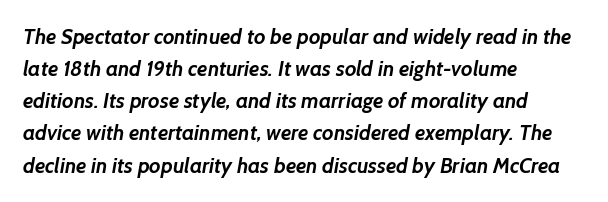
{"bold": "yes", "underline": "no", "align": "left", "line_spacing": "normal", "line_spacing_ratio": 1.53, "letter_spacing": "normal", "letter_spacing_em": 0.0, "glyph_px": 21}
